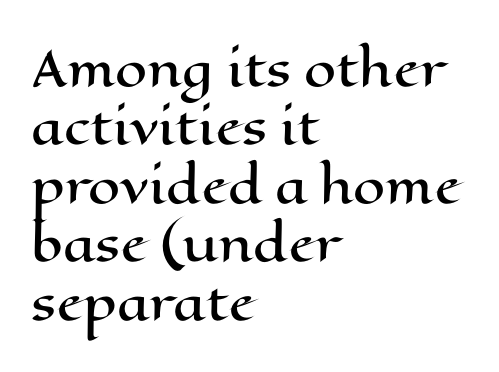
The image shows 46 px wide type, upright; set left-aligned, normal line spacing (1.27x), normal letter spacing, not underlined; high stroke contrast and a medium x-height.
